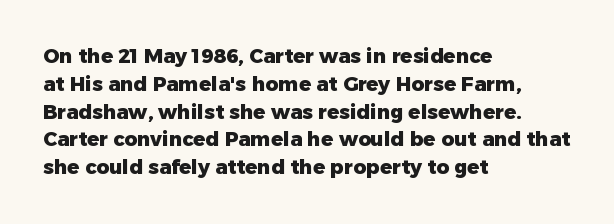
The image shows 20 px bold type, upright; set left-aligned, normal line spacing (1.39x), normal letter spacing, not underlined.
